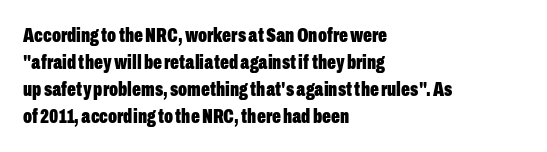
The image shows 21 px bold type, upright; set left-aligned, normal line spacing (1.29x), normal letter spacing, not underlined.
